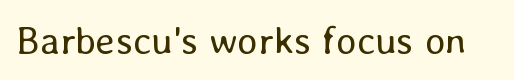
{"italic": "no", "bold": "no", "weight": "regular", "width": "normal", "stroke_contrast": "low", "x_height": "medium", "monospaced": "no", "underline": "no", "letter_spacing": "normal", "letter_spacing_em": 0.0, "glyph_px": 39}
